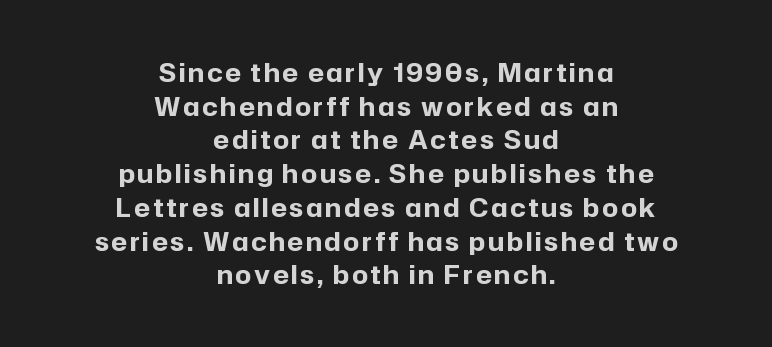
{"italic": "no", "bold": "yes", "underline": "no", "align": "center", "line_spacing": "normal", "line_spacing_ratio": 1.35, "glyph_px": 25}
